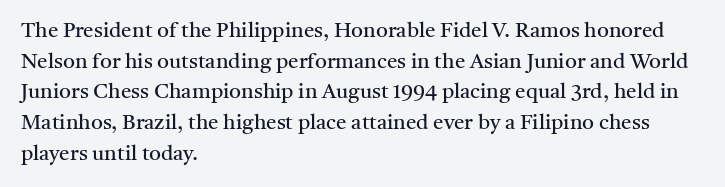
The strip under each line holds only bare page. The lines in this sample share a left origin and differ only in where they stop. The block of text has a typical density, with ordinary space between rows. A typesetter would call this zero additional tracking. Each stroke keeps to a modest, everyday thickness or less. Style check: upright.
